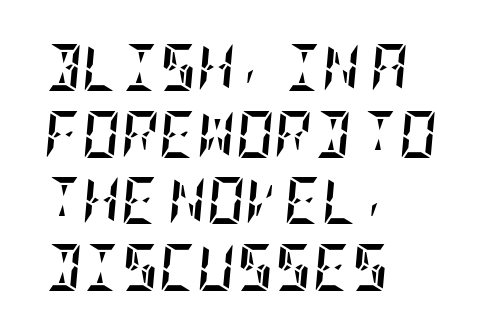
{"italic": "yes", "lean": "right", "slant_degrees": 5, "bold": "yes", "weight": "semibold", "width": "condensed", "stroke_contrast": "low", "x_height": "large", "underline": "no", "align": "left", "line_spacing": "normal", "line_spacing_ratio": 1.42, "letter_spacing": "normal", "letter_spacing_em": 0.0, "glyph_px": 47}
